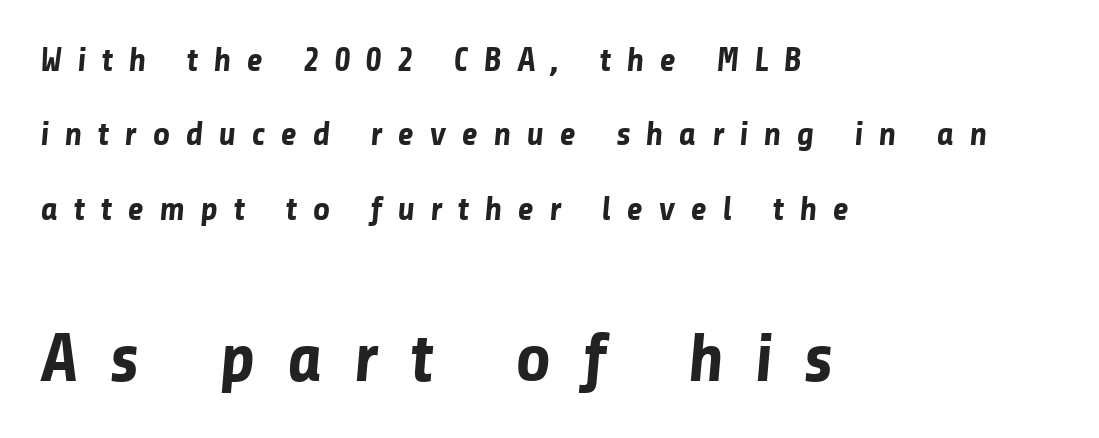
The image shows 69 px bold sans-serif type; set left-aligned, loose line spacing (2.19x), unusually wide letter spacing (+0.45 em), not underlined; the second (bottom) block is 2.03x larger; low stroke contrast and a medium x-height.
